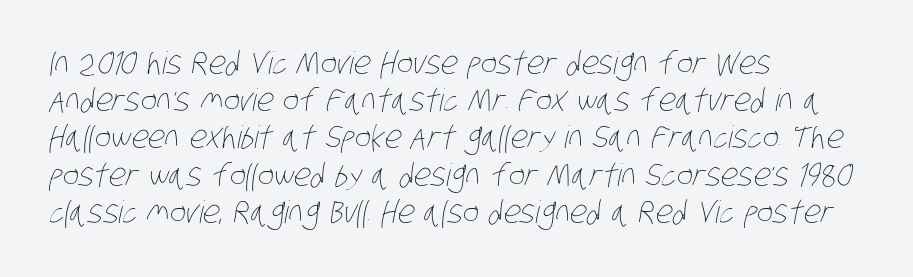
The image shows 31 px thin, condensed type; set left-aligned, line spacing 1.2x, normal letter spacing, not underlined; low stroke contrast and a large x-height.
